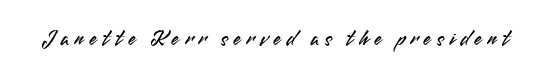
{"underline": "no", "letter_spacing": "wide", "letter_spacing_em": 0.25, "glyph_px": 22}
